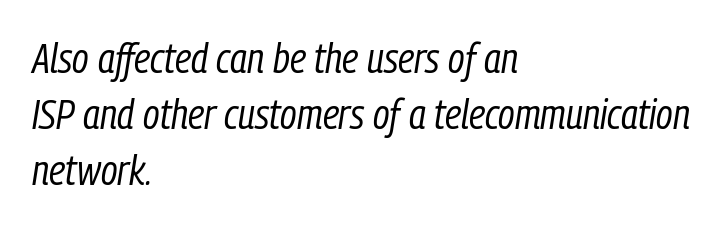
Q: Is the text bold? A: No.
Q: Is the text italic (slanted)? A: Yes, it leans right by about 9 degrees.
Q: Is the text underlined? A: No.
Q: How is the paragraph aligned? A: Left-aligned.
Q: Is the spacing between letters normal or unusually wide? A: Normal.
Q: Is the spacing between lines tight, normal or loose? A: Normal.
Q: Width (condensed, normal, or wide)? A: Condensed.
Q: Stroke contrast? A: Low.
Q: x-height? A: Medium.
Q: Monospaced? A: No.
